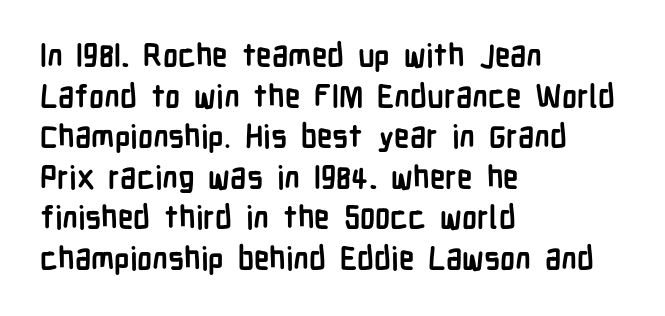
{"serif": "no", "italic": "no", "bold": "yes", "weight": "semibold", "width": "condensed", "stroke_contrast": "low", "x_height": "medium", "monospaced": "no", "underline": "no", "align": "left", "line_spacing": "normal", "line_spacing_ratio": 1.31, "letter_spacing": "normal", "letter_spacing_em": 0.0, "glyph_px": 31}
